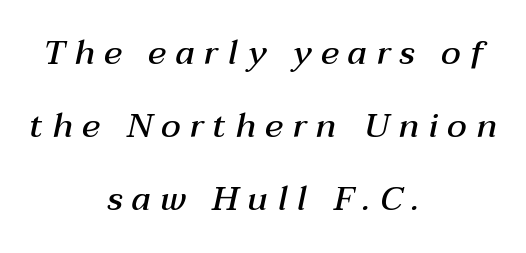
{"italic": "yes", "lean": "right", "slant_degrees": 12, "bold": "semi", "weight": "semibold", "width": "normal", "stroke_contrast": "medium", "x_height": "medium", "monospaced": "no", "underline": "no", "align": "center", "line_spacing": "loose", "line_spacing_ratio": 2.14, "letter_spacing": "wide", "letter_spacing_em": 0.27, "glyph_px": 34}
